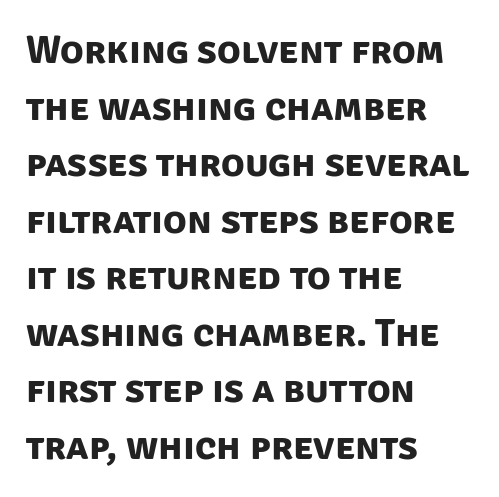
{"serif": "no", "bold": "yes", "weight": "bold", "width": "normal", "stroke_contrast": "low", "x_height": "large", "monospaced": "no", "underline": "no", "align": "left", "line_spacing": "normal", "line_spacing_ratio": 1.45, "letter_spacing": "normal", "letter_spacing_em": 0.0, "glyph_px": 39}
